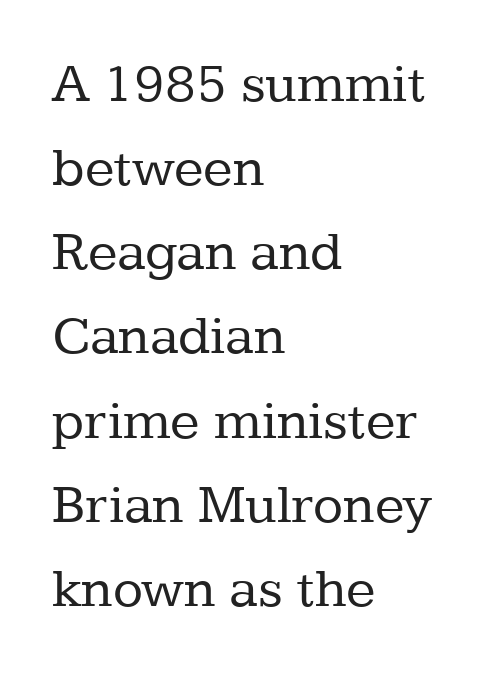
{"serif": "yes", "italic": "no", "bold": "no", "weight": "regular", "width": "normal", "stroke_contrast": "low", "x_height": "medium", "monospaced": "no", "underline": "no", "align": "left", "line_spacing": "normal", "line_spacing_ratio": 1.53, "letter_spacing": "normal", "letter_spacing_em": 0.0, "glyph_px": 55}
